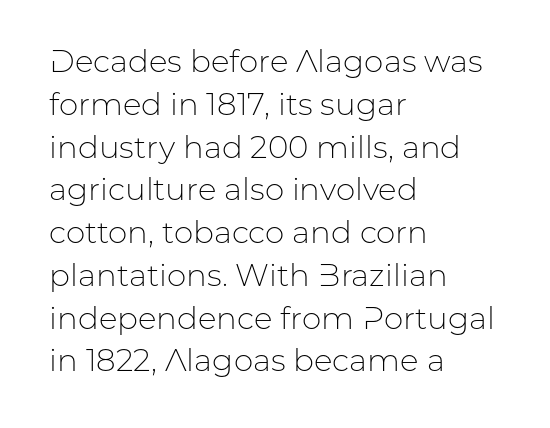
Q: Is the text bold? A: No.
Q: Is the text italic (slanted)? A: No, it is upright.
Q: Is the typeface a serif or a sans-serif typeface? A: Sans-serif.
Q: Is the text underlined? A: No.
Q: How is the paragraph aligned? A: Left-aligned.
Q: Is the spacing between letters normal or unusually wide? A: Normal.
Q: Is the spacing between lines tight, normal or loose? A: Normal.
Q: Width (condensed, normal, or wide)? A: Normal.
Q: Stroke contrast? A: Low.
Q: x-height? A: Medium.
Q: Monospaced? A: No.
